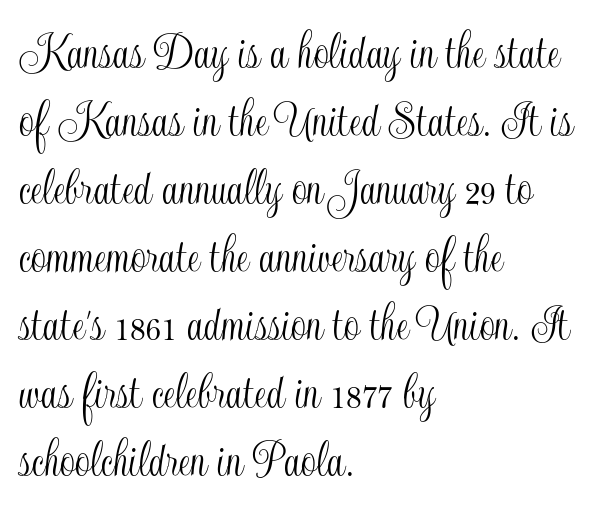
The image shows 54 px condensed type; set left-aligned, normal line spacing (1.26x), normal letter spacing, not underlined; a small x-height.
